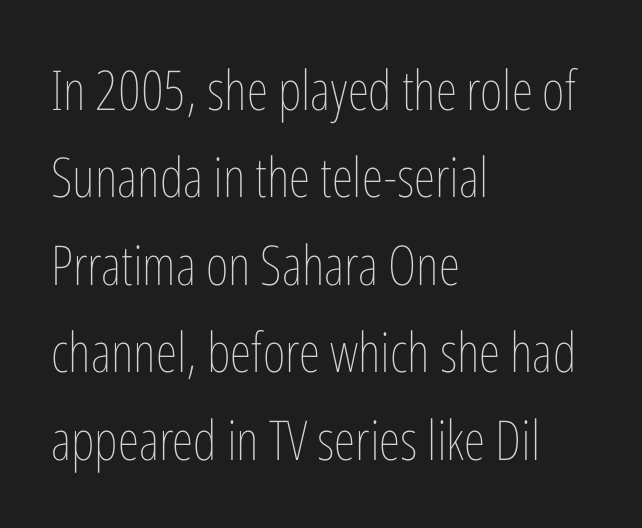
Is there any slant? The stems are plumb. Left-aligned paragraph, ragged on the right. Bare-footed words on every line. The passage shown is typed in a proportional face where columns would drift. Caption: standard tracking, unaltered.
